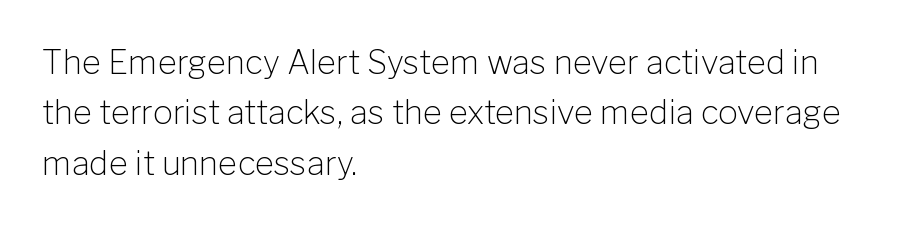
Q: Is the text bold? A: No.
Q: Is the text italic (slanted)? A: No, it is upright.
Q: Is the typeface a serif or a sans-serif typeface? A: Sans-serif.
Q: Is the text underlined? A: No.
Q: How is the paragraph aligned? A: Left-aligned.
Q: Is the spacing between letters normal or unusually wide? A: Normal.
Q: Is the spacing between lines tight, normal or loose? A: Normal.
Q: Width (condensed, normal, or wide)? A: Normal.
Q: Stroke contrast? A: Low.
Q: x-height? A: Medium.
Q: Monospaced? A: No.
